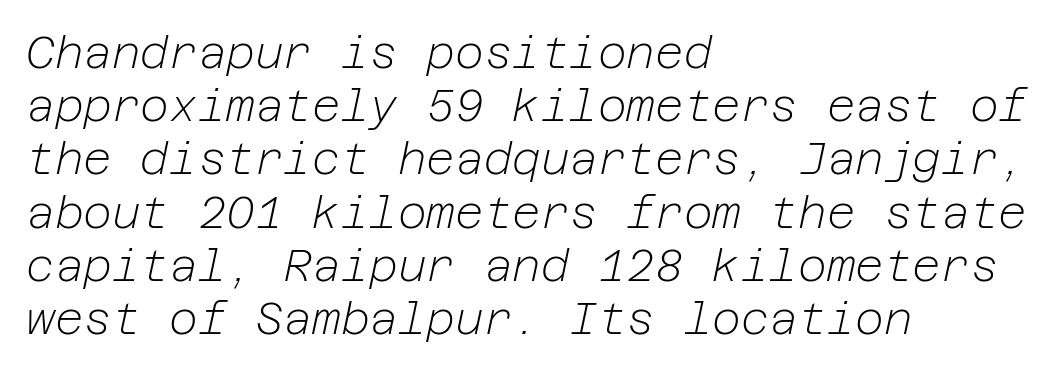
{"italic": "yes", "lean": "right", "slant_degrees": 12, "bold": "no", "weight": "light", "width": "normal", "stroke_contrast": "low", "x_height": "medium", "underline": "no", "align": "left", "line_spacing_ratio": 1.21, "letter_spacing": "normal", "letter_spacing_em": 0.0, "glyph_px": 44}
